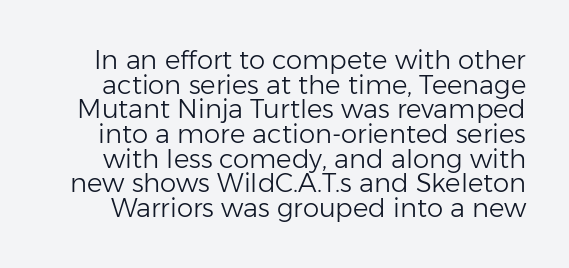
{"italic": "no", "bold": "no", "underline": "no", "line_spacing": "tight", "line_spacing_ratio": 0.95, "letter_spacing": "normal", "letter_spacing_em": 0.0, "glyph_px": 26}
